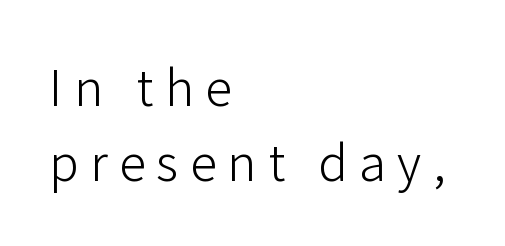
The typeface has the unassuming heft of standard copy or less. Baseline-to-baseline distance is the conventional proportion of letter height. The rag falls on the right side of this text block. Descenders are the only things crossing below the line. The rendering uses natural spacing where letterforms have individual widths. A typesetter would mark this as roman, not italic.
